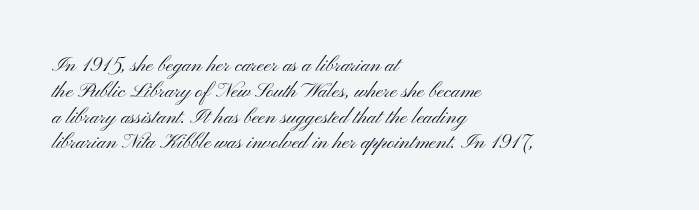
Visually the block forms a straight wall on the left and a jagged coastline on the right. This sample uses plain, unmodified letter spacing. The face looks like a standard text weight, possibly lighter. Check under the words: just untouched page.
